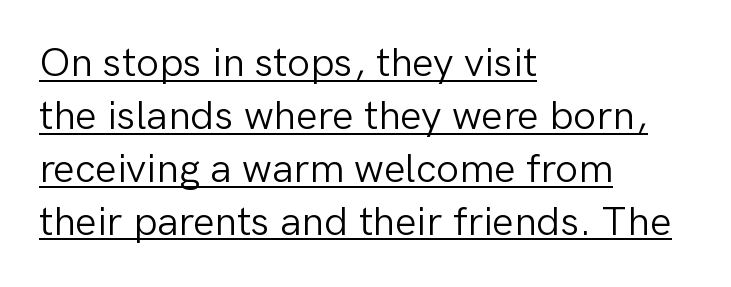
The image shows 41 px light sans-serif type, upright; set left-aligned, normal line spacing (1.29x), normal letter spacing, underlined; low stroke contrast and a medium x-height.
